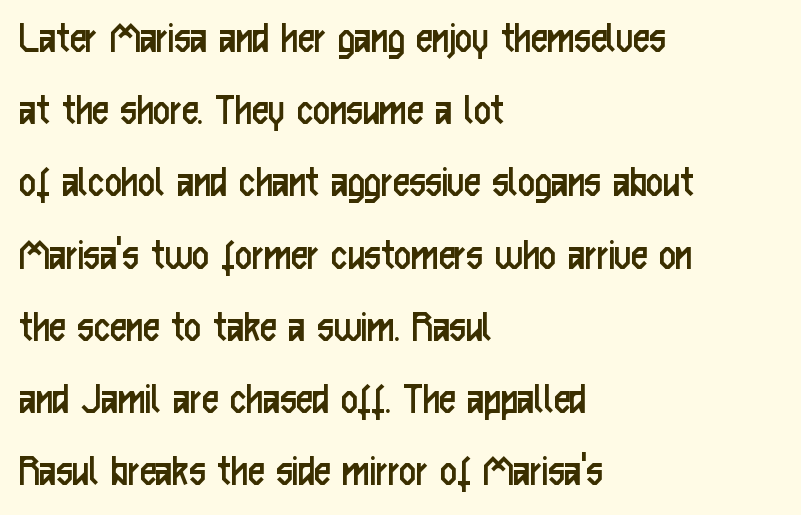
The weight would be labelled regular, book, light, or lighter still. This is roman type, the default non-slanted kind. You could not count columns in this text — the font is proportionally spaced. The glyphs are unaccompanied by any horizontal stroke below them. One glance says typical: line gaps are just what's usual. Typeset ragged right — the left edge is the straight one.
